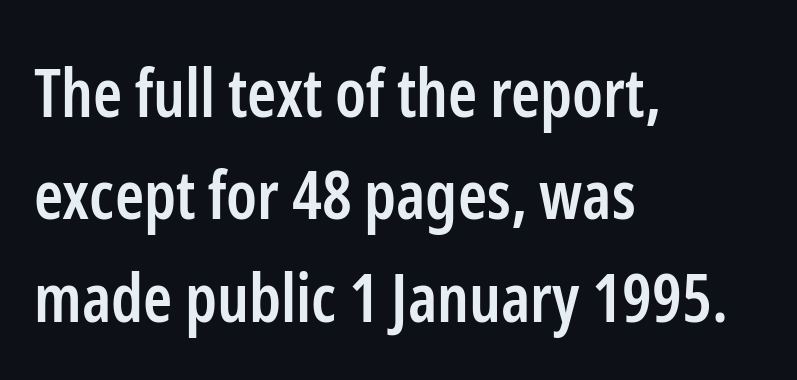
{"serif": "no", "italic": "no", "bold": "semi", "weight": "semibold", "width": "condensed", "stroke_contrast": "low", "x_height": "medium", "monospaced": "no", "underline": "no", "align": "left", "line_spacing": "normal", "line_spacing_ratio": 1.55, "letter_spacing": "normal", "letter_spacing_em": 0.0, "glyph_px": 66}
